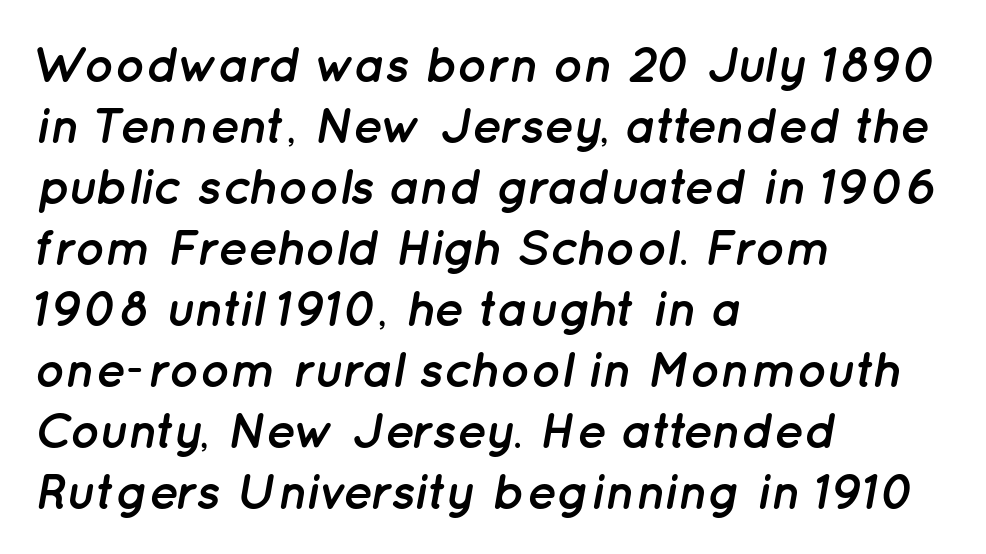
The image shows 50 px semibold type, italic (leaning right); set left-aligned, line spacing 1.22x, normal letter spacing, not underlined; low stroke contrast and a medium x-height.
